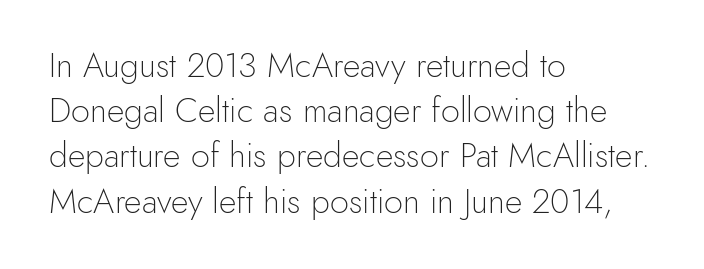
Q: Is the text bold? A: No.
Q: Is the text italic (slanted)? A: No, it is upright.
Q: Is the typeface a serif or a sans-serif typeface? A: Sans-serif.
Q: Is the text underlined? A: No.
Q: How is the paragraph aligned? A: Left-aligned.
Q: Is the spacing between letters normal or unusually wide? A: Normal.
Q: Is the spacing between lines tight, normal or loose? A: Normal.
Q: Width (condensed, normal, or wide)? A: Normal.
Q: x-height? A: Small.
Q: Monospaced? A: No.
